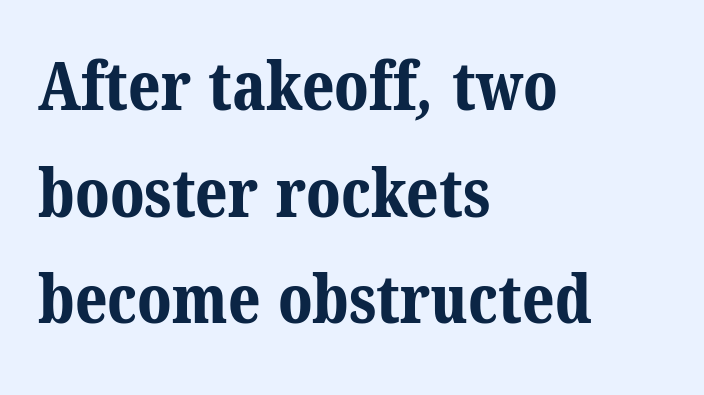
{"serif": "yes", "bold": "yes", "weight": "bold", "width": "normal", "stroke_contrast": "medium", "x_height": "medium", "monospaced": "no", "underline": "no", "align": "left", "line_spacing": "normal", "line_spacing_ratio": 1.59, "letter_spacing": "normal", "letter_spacing_em": 0.0, "glyph_px": 67}
